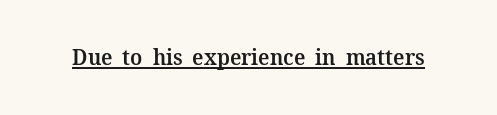
The image shows 22 px text type, upright; set normal letter spacing, underlined.
